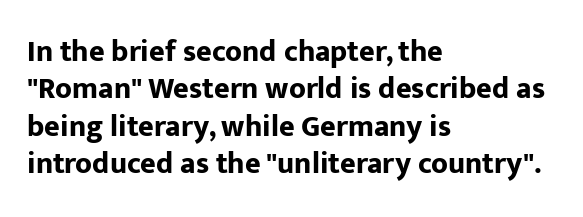
{"serif": "no", "italic": "no", "bold": "yes", "weight": "bold", "width": "normal", "stroke_contrast": "low", "x_height": "medium", "monospaced": "no", "underline": "no", "align": "left", "line_spacing": "normal", "line_spacing_ratio": 1.25, "letter_spacing": "normal", "letter_spacing_em": 0.0, "glyph_px": 30}
